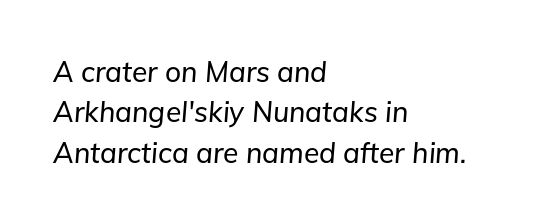
{"italic": "yes", "lean": "right", "slant_degrees": 5, "width": "normal", "stroke_contrast": "low", "x_height": "medium", "monospaced": "no", "underline": "no", "align": "left", "line_spacing": "normal", "line_spacing_ratio": 1.44, "letter_spacing": "normal", "letter_spacing_em": 0.0, "glyph_px": 28}
